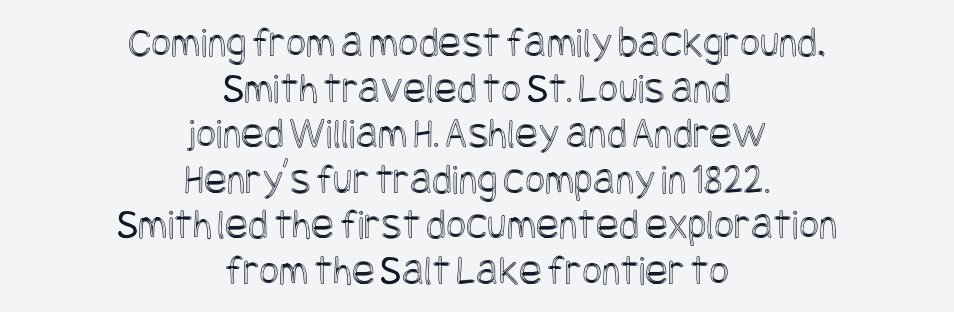
The image shows 43 px condensed type, upright; set centered, tight line spacing (1.06x), normal letter spacing, not underlined; a large x-height.
